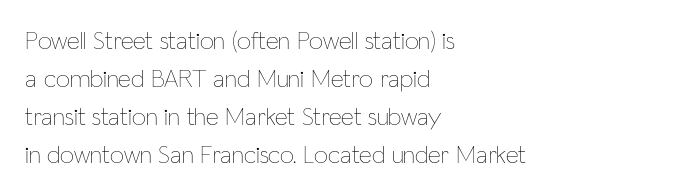
The font's upright variant was chosen for this text. The specimen omits any rule beneath the text block's lines. All the whitespace from short lines collects on the right. Tracking here is standard; glyphs follow each other at the usual distance.
